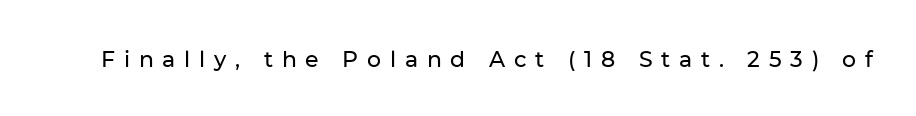
The strip under each line holds only bare page. Notice how the stems are strictly vertical — no italics here. Caption: expanded tracking, letters set apart.
